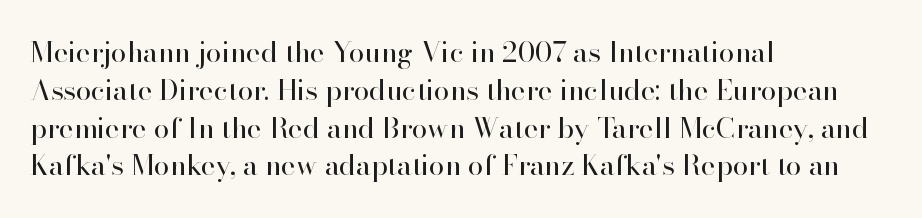
Q: Is the text bold? A: No.
Q: Is the text italic (slanted)? A: No, it is upright.
Q: Is the typeface a serif or a sans-serif typeface? A: Serif.
Q: Is the text underlined? A: No.
Q: How is the paragraph aligned? A: Left-aligned.
Q: Is the spacing between letters normal or unusually wide? A: Normal.
Q: Is the spacing between lines tight, normal or loose? A: Normal.
Q: Width (condensed, normal, or wide)? A: Normal.
Q: Stroke contrast? A: High.
Q: x-height? A: Small.
Q: Monospaced? A: No.
